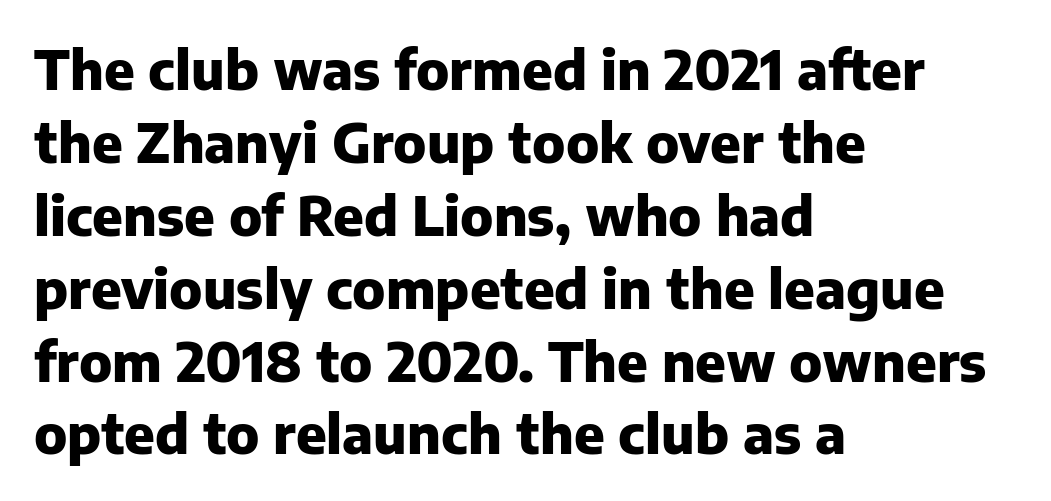
Q: Is the text bold? A: Yes.
Q: Is the text italic (slanted)? A: No, it is upright.
Q: Is the typeface a serif or a sans-serif typeface? A: Sans-serif.
Q: Is the text underlined? A: No.
Q: How is the paragraph aligned? A: Left-aligned.
Q: Is the spacing between letters normal or unusually wide? A: Normal.
Q: Is the spacing between lines tight, normal or loose? A: Normal.
Q: Width (condensed, normal, or wide)? A: Normal.
Q: Stroke contrast? A: Low.
Q: x-height? A: Medium.
Q: Monospaced? A: No.
